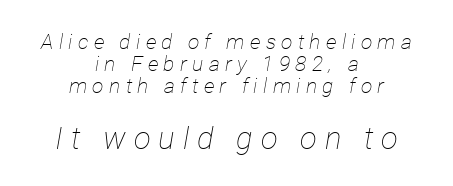
Which of the two is more prominent by size? The second, at the bottom. The designer dialed line spacing down below the default. The space directly below the letters is spotless. Neither beginnings nor endings align; midpoints do. The type is letterspaced generously, with wide tracking. Slant detected: the letters are inclined.
